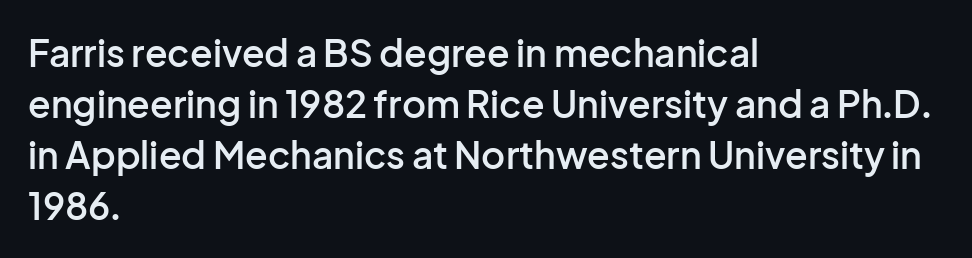
Q: Is the text bold? A: Semi-bold.
Q: Is the text italic (slanted)? A: No, it is upright.
Q: Is the typeface a serif or a sans-serif typeface? A: Sans-serif.
Q: Is the text underlined? A: No.
Q: How is the paragraph aligned? A: Left-aligned.
Q: Is the spacing between letters normal or unusually wide? A: Normal.
Q: Is the spacing between lines tight, normal or loose? A: Normal.
Q: Width (condensed, normal, or wide)? A: Normal.
Q: Stroke contrast? A: Low.
Q: x-height? A: Medium.
Q: Monospaced? A: No.
